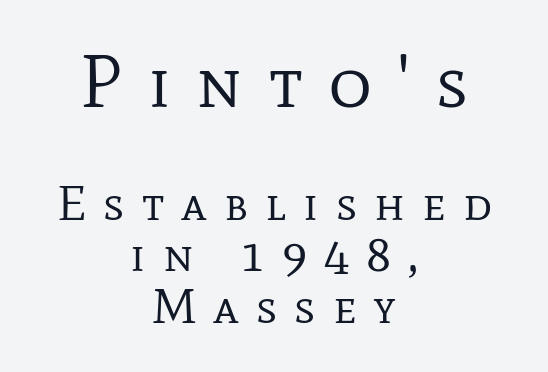
The image shows 74 px regular-weight serif type, upright; set centered, tight line spacing (1.05x), unusually wide letter spacing (+0.35 em), not underlined; the first (top) block is 1.51x larger; low stroke contrast and a medium x-height.
